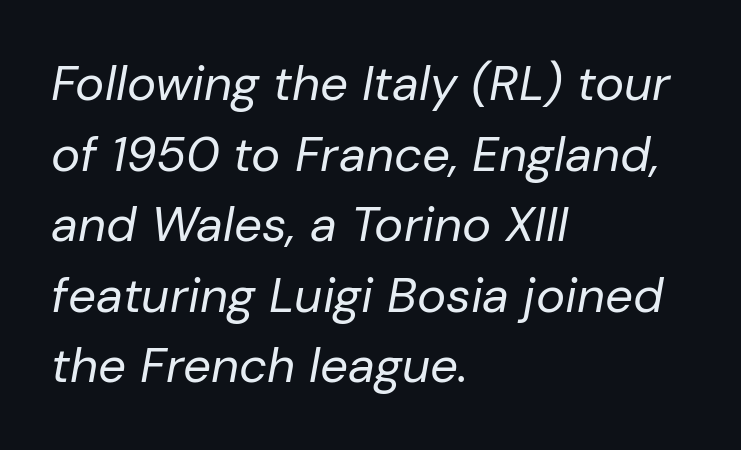
{"italic": "yes", "lean": "right", "slant_degrees": 10, "bold": "no", "weight": "regular", "width": "normal", "stroke_contrast": "low", "x_height": "medium", "monospaced": "no", "underline": "no", "align": "left", "line_spacing": "normal", "line_spacing_ratio": 1.44, "letter_spacing": "normal", "letter_spacing_em": 0.0, "glyph_px": 49}
